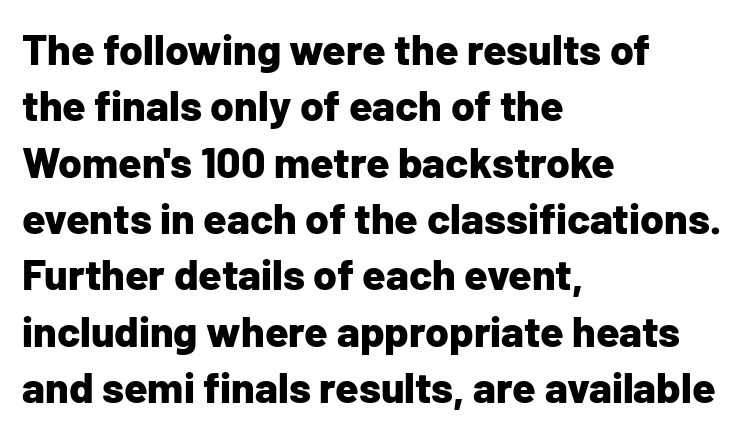
The image shows 43 px bold sans-serif type, upright; set left-aligned, normal line spacing (1.31x), normal letter spacing, not underlined; low stroke contrast and a medium x-height.
